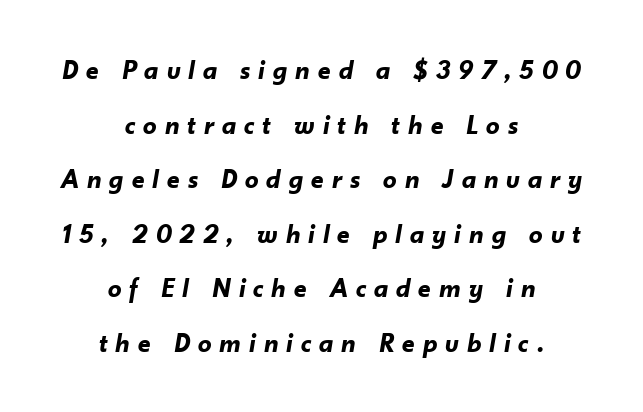
Q: Is the text bold? A: Yes.
Q: Is the text italic (slanted)? A: Yes, it leans right by about 10 degrees.
Q: Is the text underlined? A: No.
Q: How is the paragraph aligned? A: Centered.
Q: Is the spacing between letters normal or unusually wide? A: Unusually wide.
Q: Is the spacing between lines tight, normal or loose? A: Loose.
